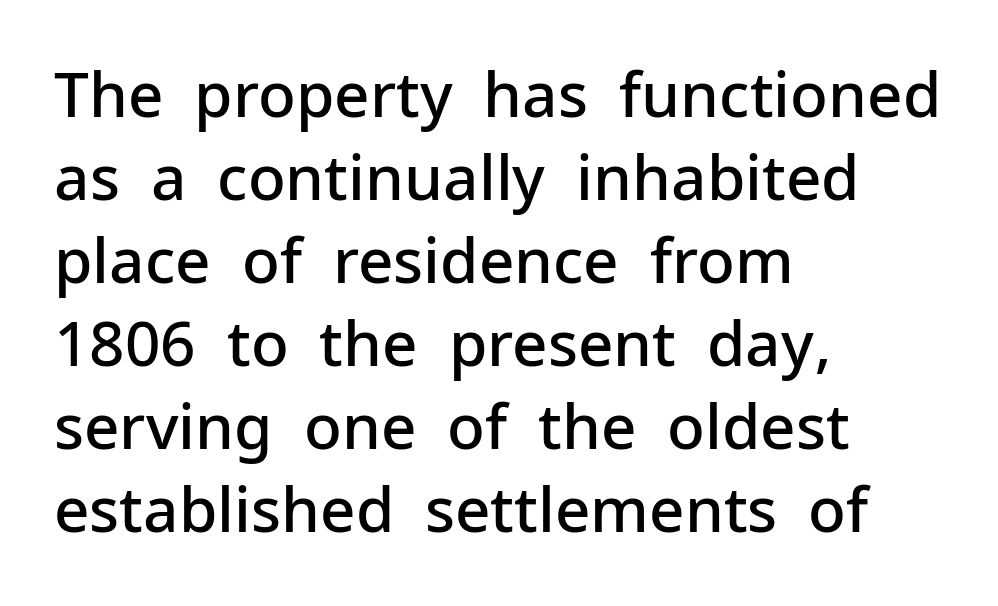
{"serif": "no", "italic": "no", "bold": "semi", "weight": "semibold", "width": "normal", "stroke_contrast": "low", "x_height": "medium", "monospaced": "no", "underline": "no", "align": "left", "line_spacing": "normal", "line_spacing_ratio": 1.34, "letter_spacing": "normal", "letter_spacing_em": 0.0, "glyph_px": 62}
